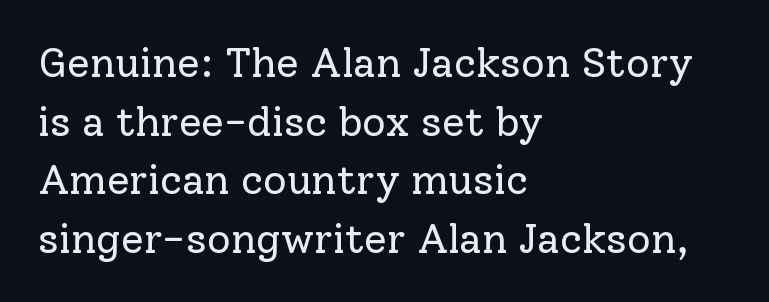
Q: Is the text bold? A: No.
Q: Is the text italic (slanted)? A: No, it is upright.
Q: Is the typeface a serif or a sans-serif typeface? A: Serif.
Q: Is the text underlined? A: No.
Q: How is the paragraph aligned? A: Left-aligned.
Q: Is the spacing between letters normal or unusually wide? A: Normal.
Q: Is the spacing between lines tight, normal or loose? A: Normal.
Q: Width (condensed, normal, or wide)? A: Normal.
Q: Stroke contrast? A: Low.
Q: x-height? A: Medium.
Q: Monospaced? A: No.
